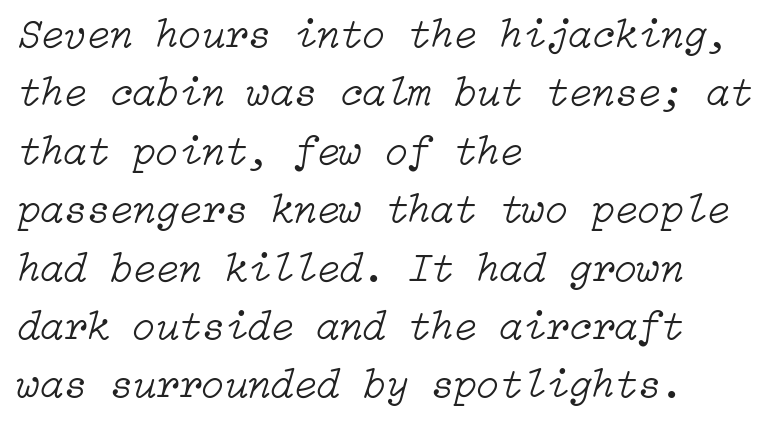
{"italic": "yes", "lean": "right", "slant_degrees": 15, "bold": "no", "weight": "light", "width": "normal", "stroke_contrast": "low", "x_height": "medium", "underline": "no", "align": "left", "line_spacing": "normal", "line_spacing_ratio": 1.39, "letter_spacing": "normal", "letter_spacing_em": 0.0, "glyph_px": 42}
